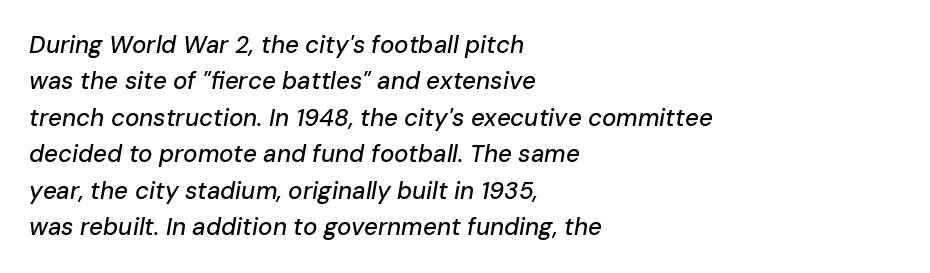
Q: Is the text italic (slanted)? A: Yes, it leans right by about 10 degrees.
Q: Is the text underlined? A: No.
Q: How is the paragraph aligned? A: Left-aligned.
Q: Is the spacing between letters normal or unusually wide? A: Normal.
Q: Is the spacing between lines tight, normal or loose? A: Normal.
